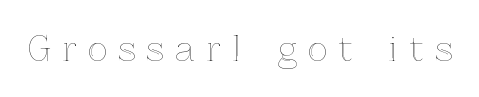
Note the varied advance widths — an 'i' is clearly narrower than an 'm'. No italicization has been applied; the sample stays upright. The space directly below the letters is spotless. Does extra space separate the letters? Yes, quite a lot of it.
